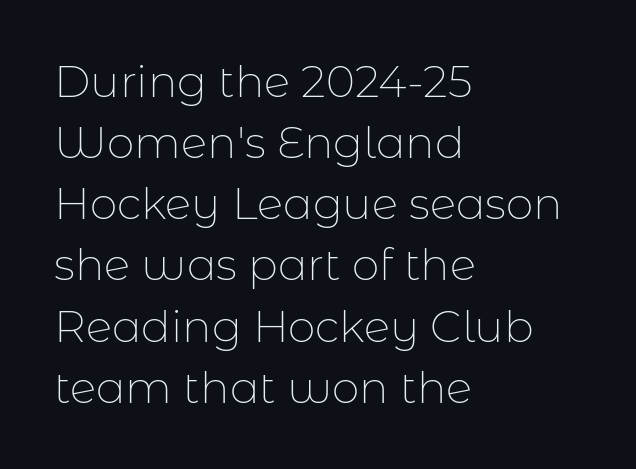
{"serif": "no", "italic": "no", "bold": "no", "weight": "thin", "width": "normal", "stroke_contrast": "low", "x_height": "medium", "monospaced": "no", "underline": "no", "align": "left", "line_spacing": "normal", "line_spacing_ratio": 1.39, "letter_spacing": "normal", "letter_spacing_em": 0.0, "glyph_px": 44}
